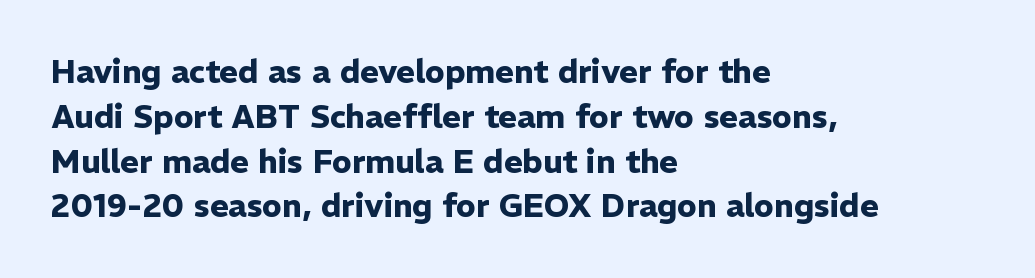
Q: Is the text bold? A: Yes.
Q: Is the text italic (slanted)? A: No, it is upright.
Q: Is the typeface a serif or a sans-serif typeface? A: Sans-serif.
Q: Is the text underlined? A: No.
Q: How is the paragraph aligned? A: Left-aligned.
Q: Is the spacing between letters normal or unusually wide? A: Normal.
Q: Is the spacing between lines tight, normal or loose? A: Normal.
Q: Width (condensed, normal, or wide)? A: Normal.
Q: Stroke contrast? A: Low.
Q: x-height? A: Medium.
Q: Monospaced? A: No.
